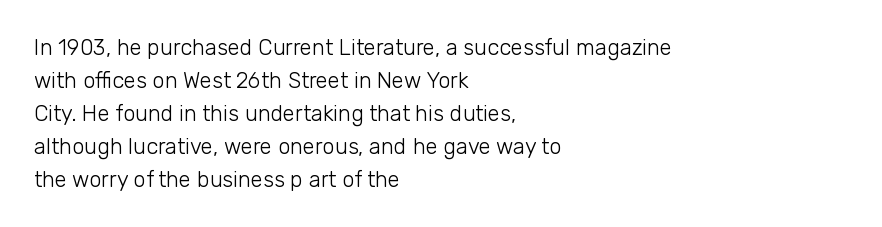
The image shows 22 px text type, upright; set left-aligned, normal line spacing (1.5x), normal letter spacing, not underlined.
